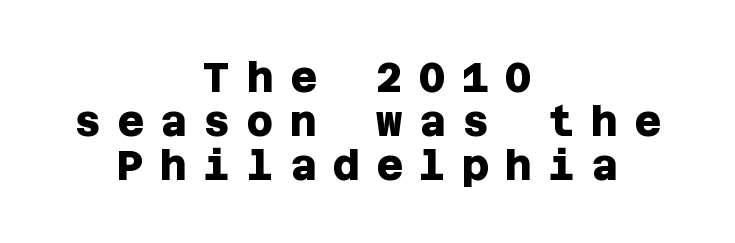
Q: Is the text bold? A: Yes.
Q: Is the typeface a serif or a sans-serif typeface? A: Sans-serif.
Q: Is the text underlined? A: No.
Q: How is the paragraph aligned? A: Centered.
Q: Is the spacing between letters normal or unusually wide? A: Unusually wide.
Q: Is the spacing between lines tight, normal or loose? A: Tight.
Q: Width (condensed, normal, or wide)? A: Normal.
Q: Stroke contrast? A: Low.
Q: x-height? A: Large.
